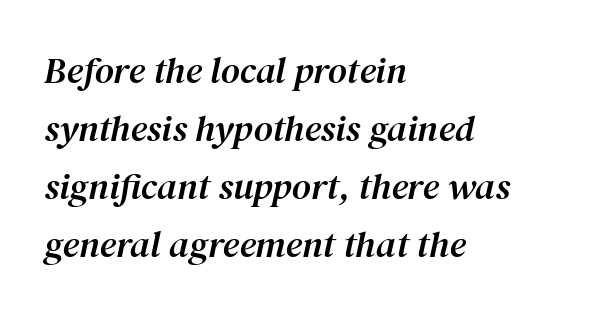
{"serif": "yes", "italic": "yes", "lean": "right", "slant_degrees": 12, "width": "normal", "stroke_contrast": "medium", "x_height": "medium", "monospaced": "no", "underline": "no", "align": "left", "line_spacing": "normal", "line_spacing_ratio": 1.57, "letter_spacing": "normal", "letter_spacing_em": 0.0, "glyph_px": 37}
